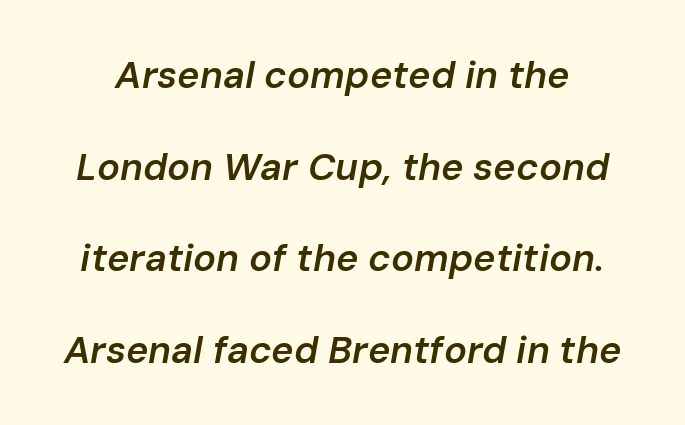
The image shows 38 px semibold type, italic (leaning right); set loose line spacing (2.41x), normal letter spacing, not underlined; low stroke contrast and a medium x-height.
